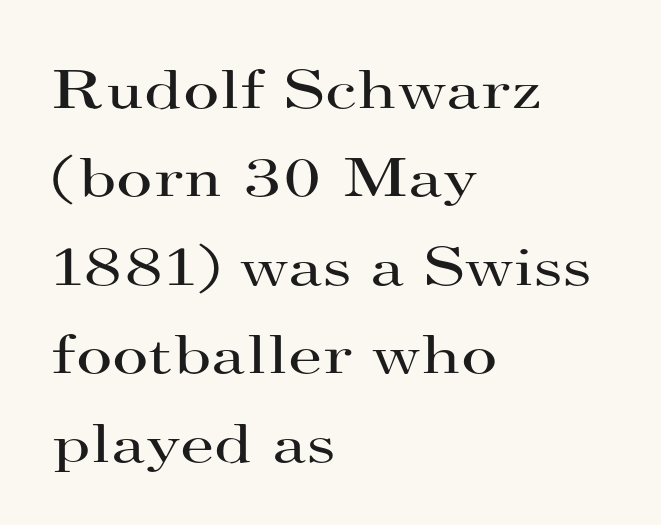
{"serif": "yes", "italic": "no", "bold": "no", "weight": "regular", "width": "wide", "stroke_contrast": "high", "x_height": "small", "monospaced": "no", "underline": "no", "align": "left", "line_spacing": "normal", "line_spacing_ratio": 1.58, "letter_spacing": "normal", "letter_spacing_em": 0.0, "glyph_px": 56}
